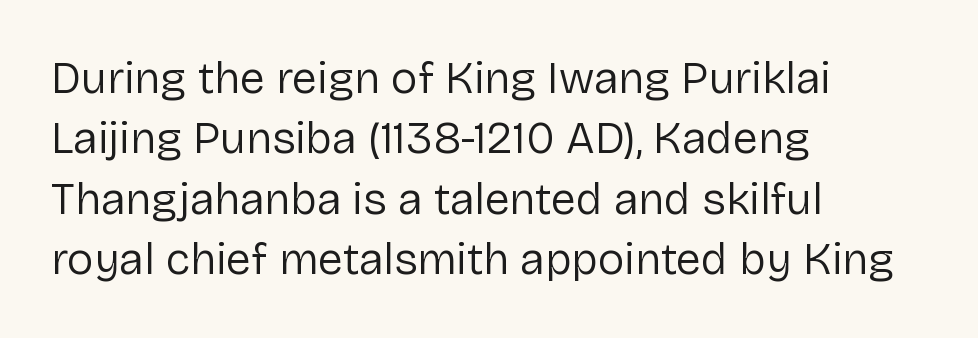
The image shows 45 px regular-weight sans-serif type, upright; set left-aligned, normal line spacing (1.34x), normal letter spacing, not underlined; low stroke contrast and a medium x-height.
